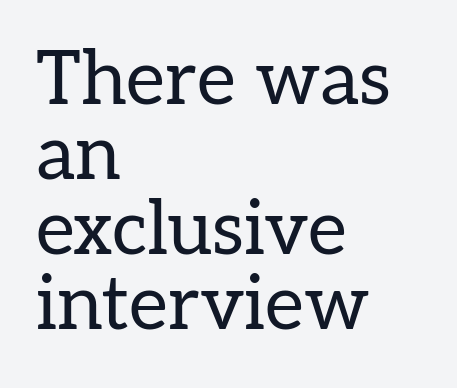
Ascenders rise straight up at ninety degrees. Stems and bowls with no extra thickness — not bold. Closely set lines give the paragraph a compact silhouette. A serif font was chosen for this passage. Only glyphs here, with clear space below each row. Tracking value appears to be zero — textbook default spacing.
